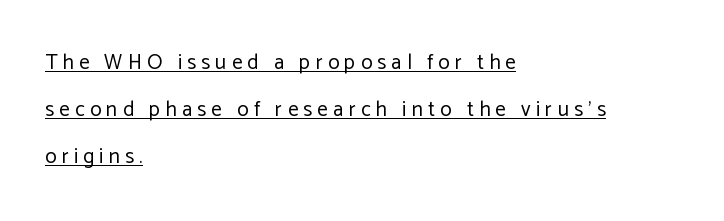
The image shows 21 px text type, upright; set left-aligned, loose line spacing (2.24x), unusually wide letter spacing (+0.25 em), underlined.
